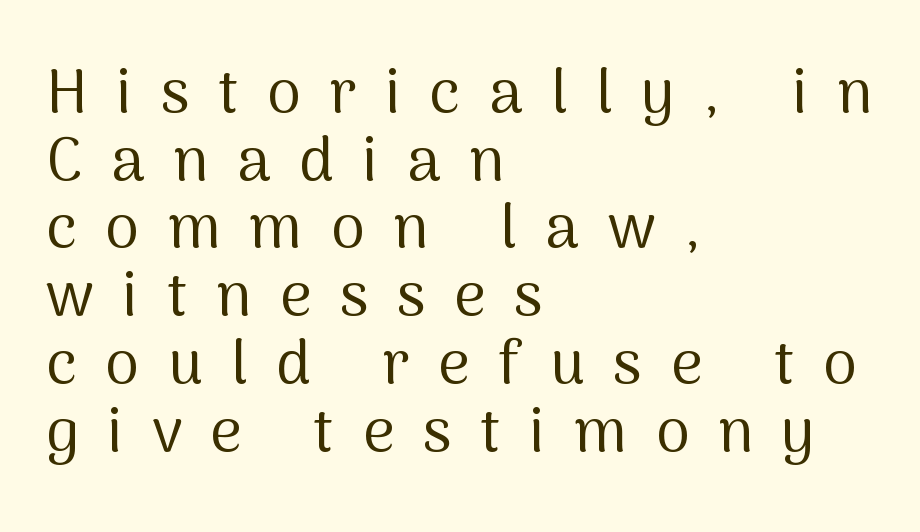
{"serif": "no", "italic": "no", "bold": "no", "weight": "regular", "width": "normal", "stroke_contrast": "medium", "x_height": "medium", "monospaced": "no", "underline": "no", "align": "left", "line_spacing": "tight", "line_spacing_ratio": 1.11, "letter_spacing": "wide", "letter_spacing_em": 0.47, "glyph_px": 61}
